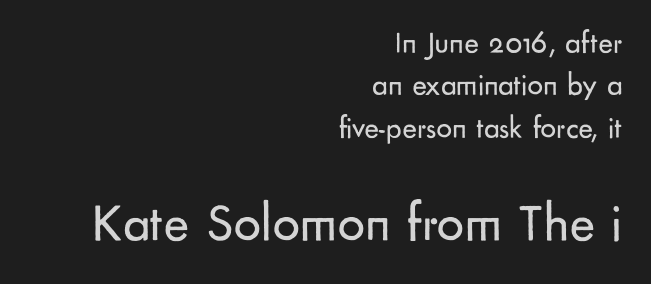
The image shows 54 px regular-weight sans-serif type, upright; set right-aligned, normal line spacing (1.37x), normal letter spacing, not underlined; the second (bottom) block is 1.74x larger; low stroke contrast and a small x-height.
